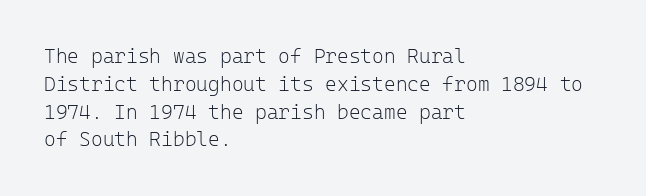
The image shows 20 px text type, upright; set left-aligned, normal line spacing (1.39x), normal letter spacing, not underlined.
